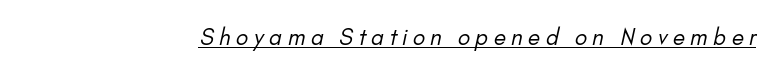
Q: Is the text bold? A: No.
Q: Is the text underlined? A: Yes.
Q: Is the spacing between letters normal or unusually wide? A: Unusually wide.
